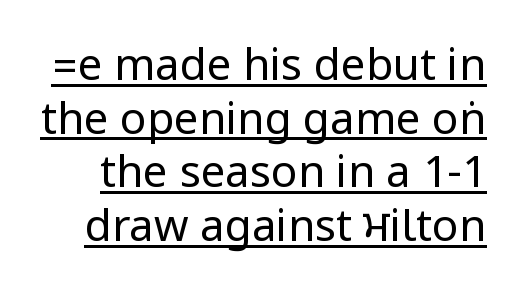
Q: Is the text bold? A: No.
Q: Is the text italic (slanted)? A: No, it is upright.
Q: Is the typeface a serif or a sans-serif typeface? A: Sans-serif.
Q: Is the text underlined? A: Yes.
Q: Is the spacing between letters normal or unusually wide? A: Normal.
Q: Width (condensed, normal, or wide)? A: Condensed.
Q: Stroke contrast? A: Low.
